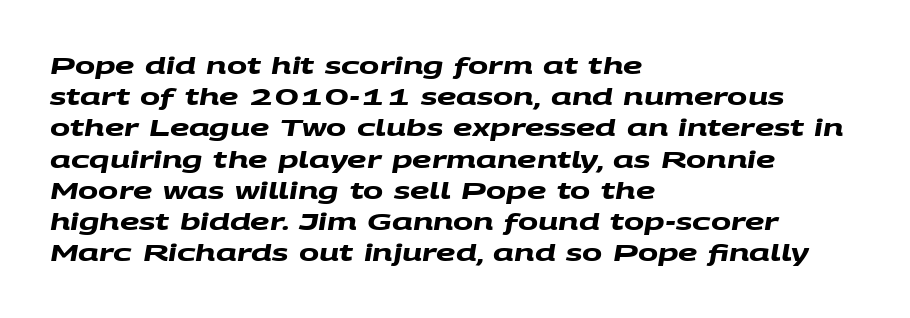
{"bold": "yes", "underline": "no", "align": "left", "line_spacing": "normal", "line_spacing_ratio": 1.3, "letter_spacing": "normal", "letter_spacing_em": 0.0, "glyph_px": 24}
